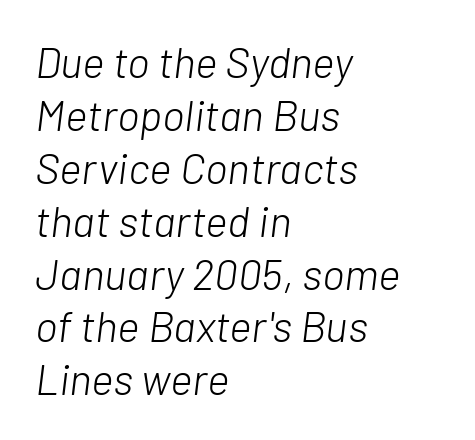
{"italic": "yes", "lean": "right", "slant_degrees": 7, "bold": "no", "weight": "light", "width": "normal", "stroke_contrast": "low", "x_height": "medium", "monospaced": "no", "underline": "no", "align": "left", "line_spacing_ratio": 1.23, "letter_spacing": "normal", "letter_spacing_em": 0.0, "glyph_px": 43}
